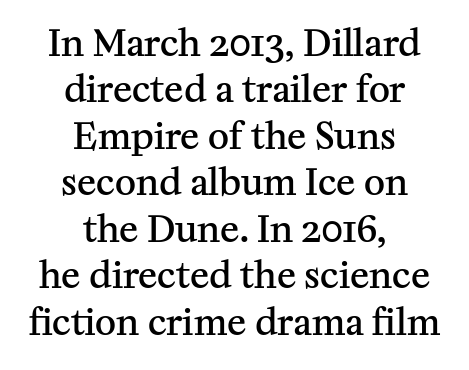
The image shows 36 px semibold serif type, upright; set centered, normal line spacing (1.29x), normal letter spacing, not underlined; medium stroke contrast and a medium x-height.
